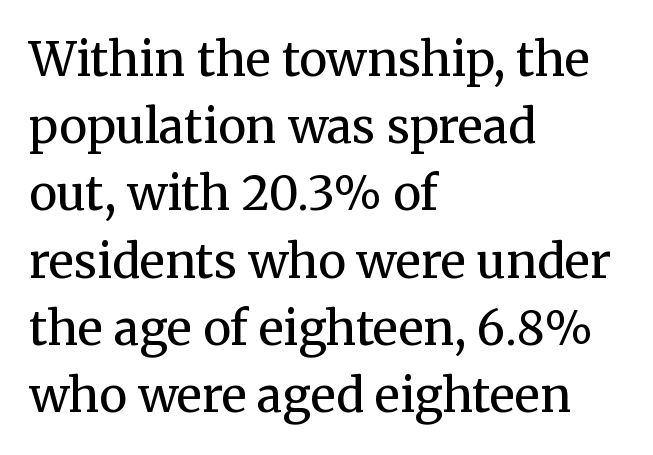
The image shows 47 px regular-weight serif type, upright; set left-aligned, normal line spacing (1.43x), normal letter spacing, not underlined; medium stroke contrast and a medium x-height.
